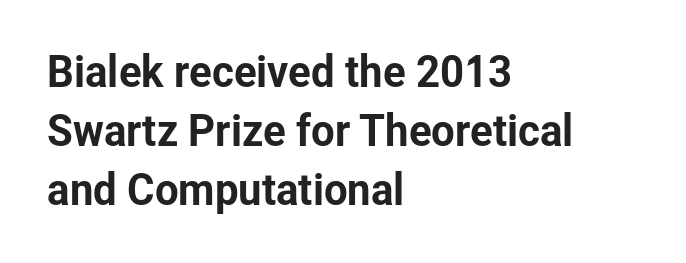
The image shows 42 px sans-serif type, upright; set left-aligned, normal line spacing (1.41x), normal letter spacing, not underlined; low stroke contrast and a medium x-height.
